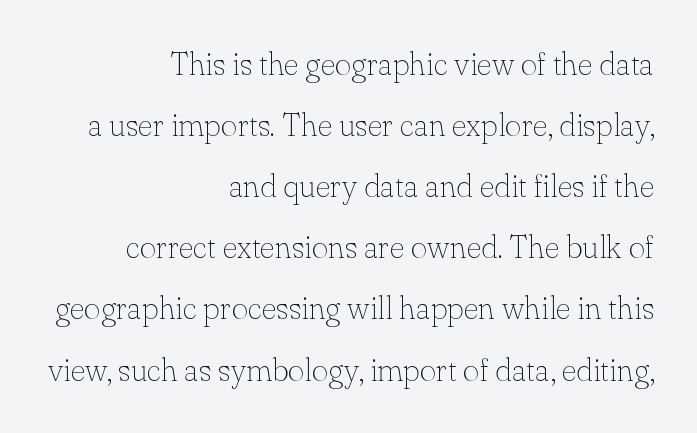
The space directly below the letters is spotless. Notice how the passage keeps a crisp vertical edge on the right only. Heft: none added — not bold. Looks like regular typesetting: each glyph gets only the width it needs. This rendering employs a face with finishing strokes, i.e., a serif.
